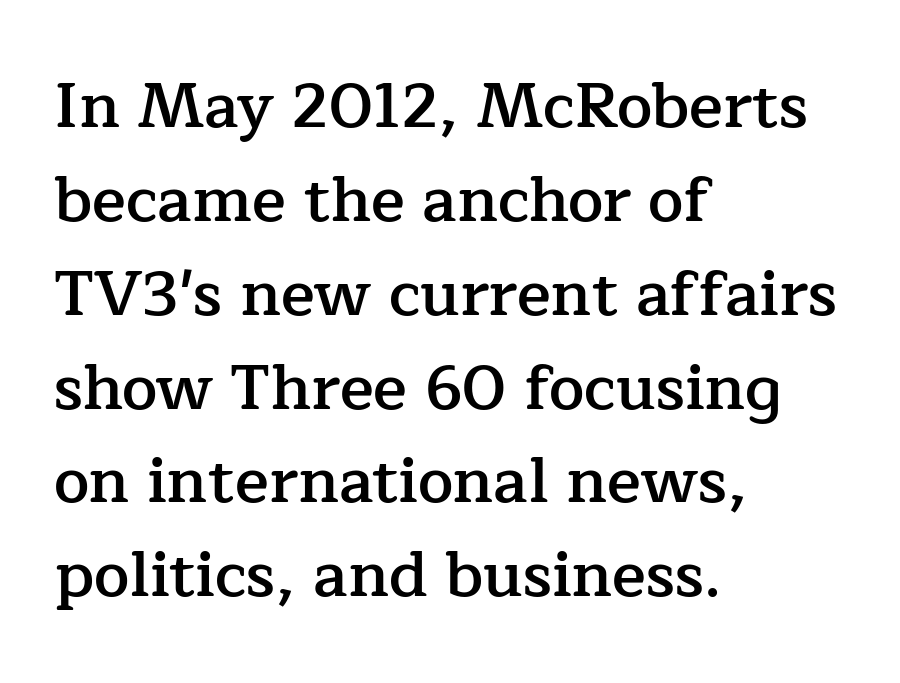
Q: Is the text bold? A: Semi-bold.
Q: Is the text italic (slanted)? A: No, it is upright.
Q: Is the typeface a serif or a sans-serif typeface? A: Serif.
Q: Is the text underlined? A: No.
Q: How is the paragraph aligned? A: Left-aligned.
Q: Is the spacing between letters normal or unusually wide? A: Normal.
Q: Is the spacing between lines tight, normal or loose? A: Normal.
Q: Width (condensed, normal, or wide)? A: Normal.
Q: Stroke contrast? A: Low.
Q: x-height? A: Medium.
Q: Monospaced? A: No.
